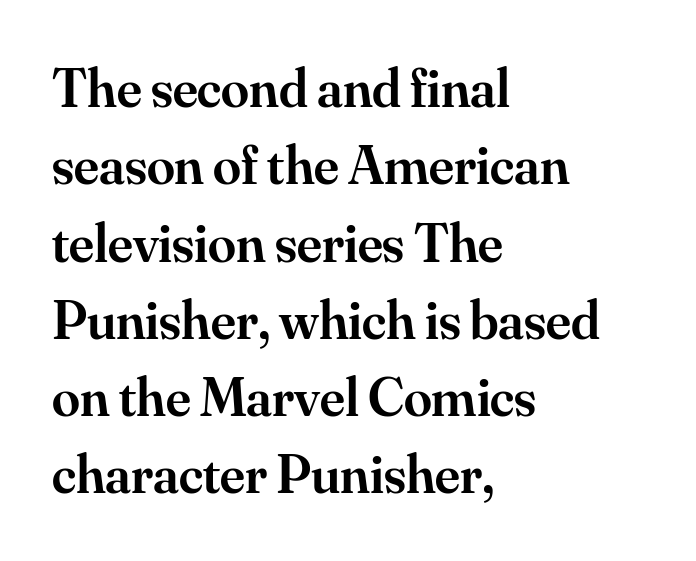
Type style note: has serifs. This rendering leaves character spacing at its baseline value. The paragraph shown leans on its left margin. Weight check: semibold — heavier than regular, not quite bold. What's the leading like? Ordinary, nothing unusual. Spacing verdict: proportional, widths tailored to each character.
